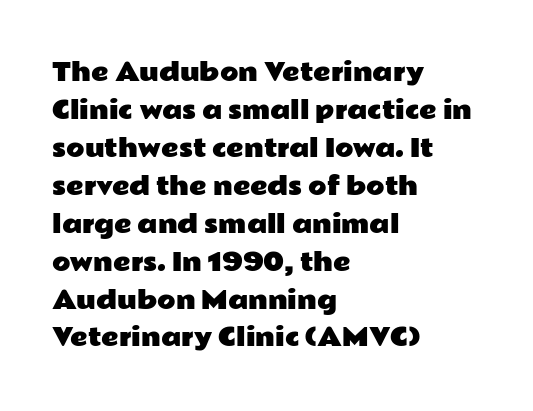
Q: Is the text italic (slanted)? A: No, it is upright.
Q: Is the text underlined? A: No.
Q: How is the paragraph aligned? A: Left-aligned.
Q: Is the spacing between letters normal or unusually wide? A: Normal.
Q: Is the spacing between lines tight, normal or loose? A: Normal.
